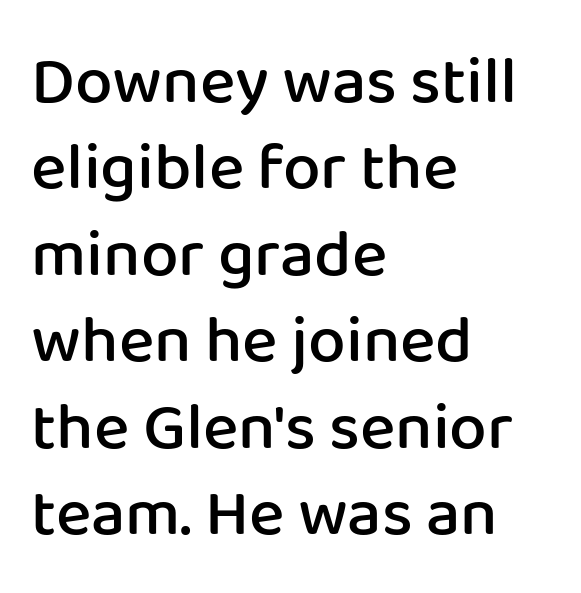
Semibold letterforms, between regular and bold. The gaps between neighbouring characters are ordinary and unremarkable. Think of a printed novel: that variable character pitch is what you see here. The paragraph shown leans on its left margin. The zone under the glyphs is completely vacant.
